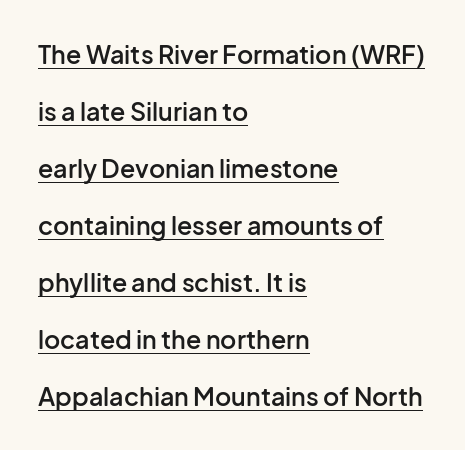
Q: Is the text bold? A: Semi-bold.
Q: Is the text italic (slanted)? A: No, it is upright.
Q: Is the text underlined? A: Yes.
Q: How is the paragraph aligned? A: Left-aligned.
Q: Is the spacing between letters normal or unusually wide? A: Normal.
Q: Is the spacing between lines tight, normal or loose? A: Loose.
